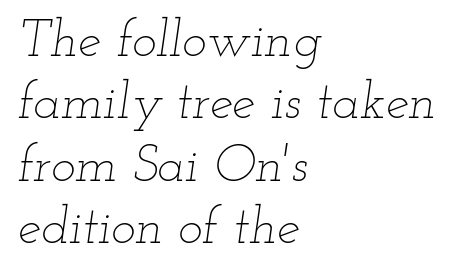
{"italic": "yes", "lean": "right", "slant_degrees": 12, "bold": "no", "weight": "thin", "width": "wide", "stroke_contrast": "low", "x_height": "small", "monospaced": "no", "underline": "no", "align": "left", "line_spacing_ratio": 1.2, "letter_spacing": "normal", "letter_spacing_em": 0.0, "glyph_px": 52}
